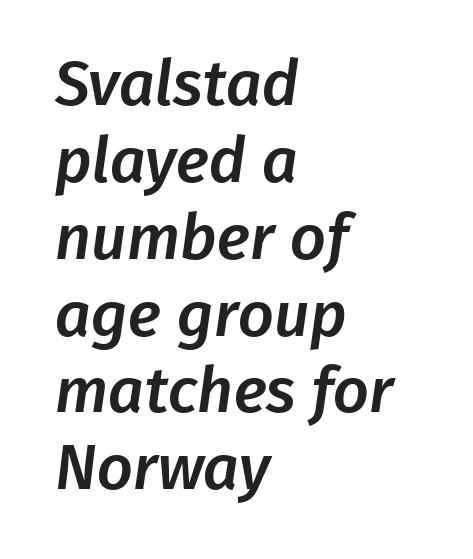
Q: Is the typeface a serif or a sans-serif typeface? A: Sans-serif.
Q: Is the text underlined? A: No.
Q: How is the paragraph aligned? A: Left-aligned.
Q: Is the spacing between letters normal or unusually wide? A: Normal.
Q: Width (condensed, normal, or wide)? A: Normal.
Q: Stroke contrast? A: Low.
Q: x-height? A: Medium.
Q: Monospaced? A: No.
